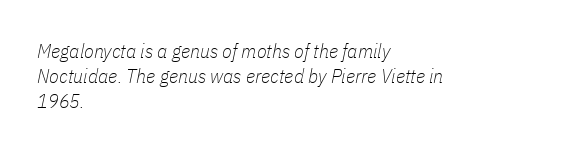
{"italic": "yes", "lean": "right", "slant_degrees": 11, "bold": "no", "underline": "no", "align": "left", "line_spacing_ratio": 1.24, "letter_spacing": "normal", "letter_spacing_em": 0.0, "glyph_px": 20}
